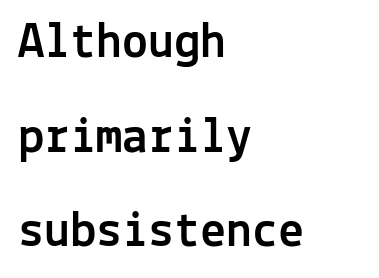
{"serif": "no", "italic": "no", "width": "normal", "x_height": "medium", "monospaced": "yes", "underline": "no", "align": "left", "line_spacing_ratio": 1.82, "letter_spacing": "normal", "letter_spacing_em": 0.0, "glyph_px": 52}
